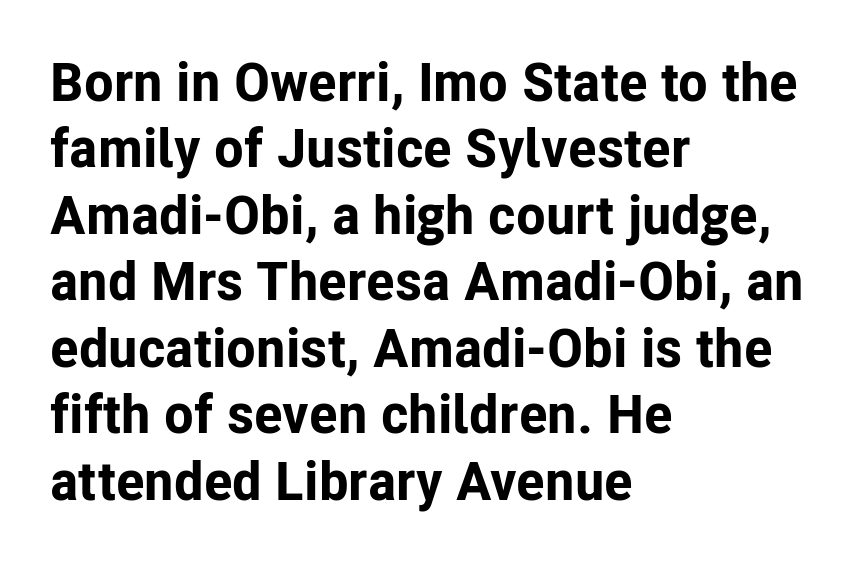
This sample has the flowing, uneven cadence of proportional lettering. Default kerning and tracking; the words read as compact shapes. The area under the type is left untouched. You'd pick this weight for a headline — it's a proper bold.
